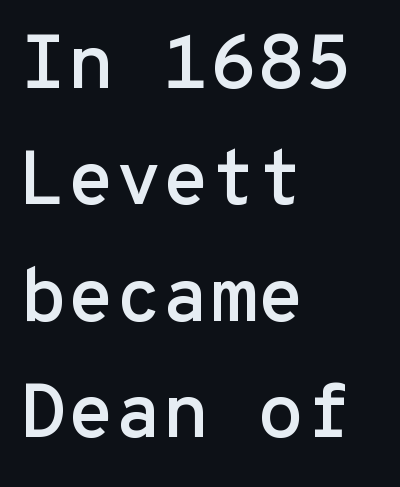
The image shows 77 px sans-serif type, upright, monospaced; set left-aligned, normal line spacing (1.51x), normal letter spacing, not underlined; low stroke contrast and a medium x-height.
